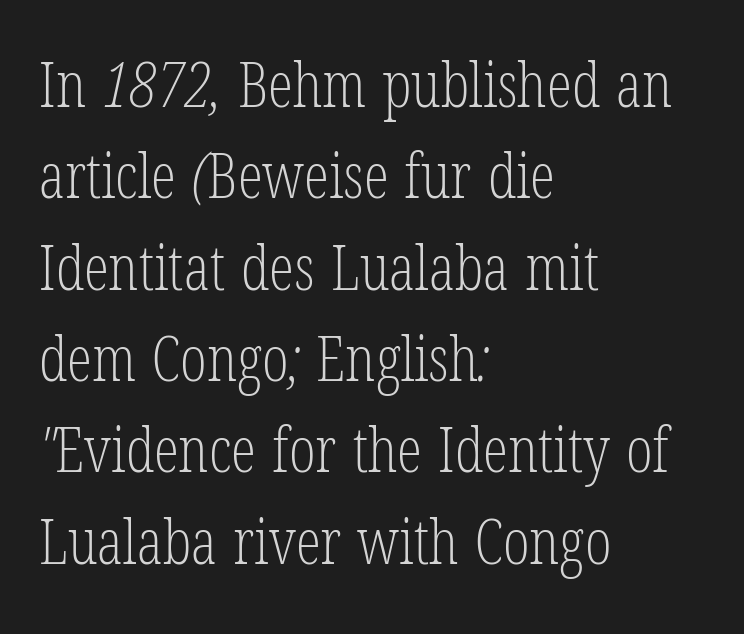
The image shows 63 px light, condensed serif type; set left-aligned, normal line spacing (1.45x), normal letter spacing, not underlined; low stroke contrast and a medium x-height.
